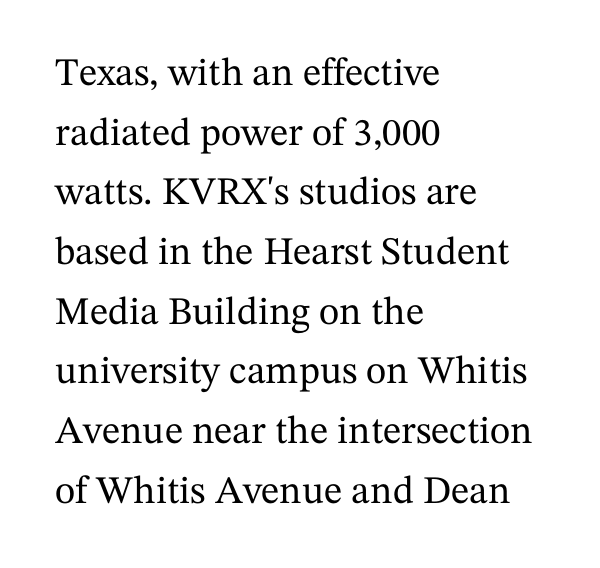
Underlining? Definitely not there. This rendering uses left alignment, leaving the right contour irregular. Whoever set this chose a conventional vertical rhythm. Proportional: the letters do not fall into vertical columns.
